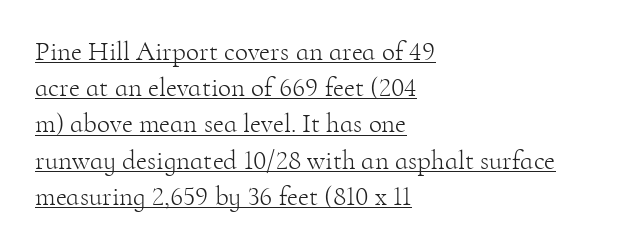
Q: Is the text bold? A: No.
Q: Is the text italic (slanted)? A: No, it is upright.
Q: Is the text underlined? A: Yes.
Q: How is the paragraph aligned? A: Left-aligned.
Q: Is the spacing between letters normal or unusually wide? A: Normal.
Q: Is the spacing between lines tight, normal or loose? A: Normal.
